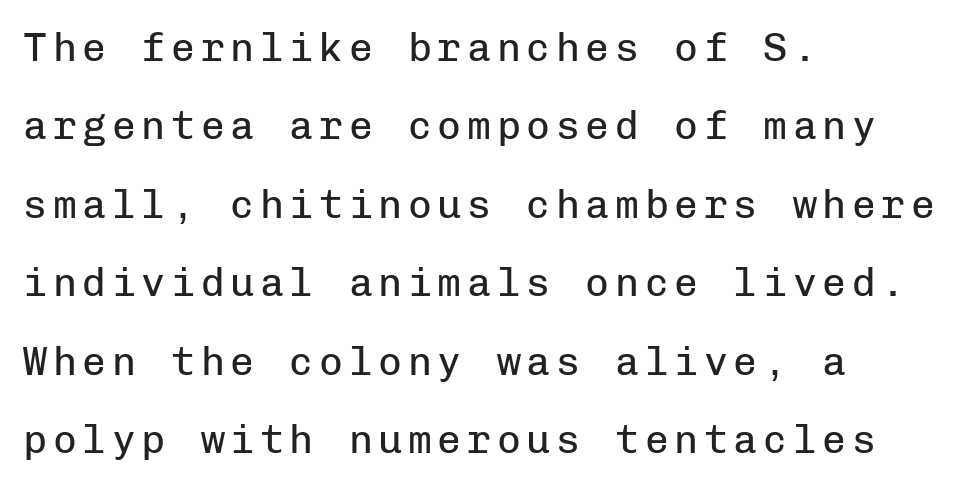
The image shows 40 px regular-weight sans-serif type, upright, monospaced; set left-aligned, loose line spacing (1.96x), not underlined; low stroke contrast and a medium x-height.
